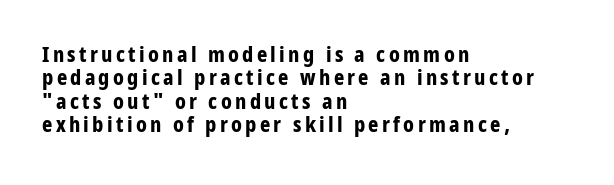
Q: Is the text bold? A: Yes.
Q: Is the text italic (slanted)? A: No, it is upright.
Q: Is the text underlined? A: No.
Q: How is the paragraph aligned? A: Left-aligned.
Q: Is the spacing between lines tight, normal or loose? A: Tight.
